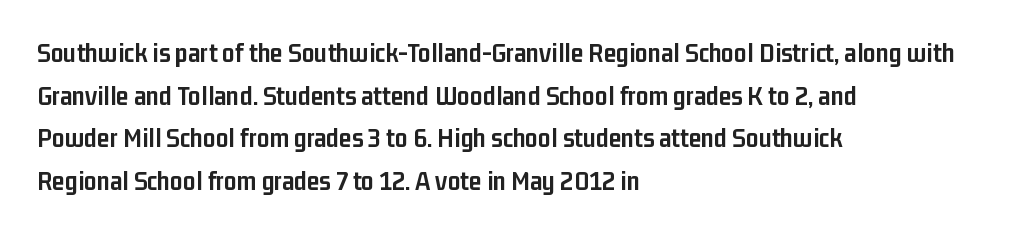
The image shows 28 px semibold, condensed sans-serif type, upright; set left-aligned, normal line spacing (1.52x), normal letter spacing, not underlined; low stroke contrast and a medium x-height.
